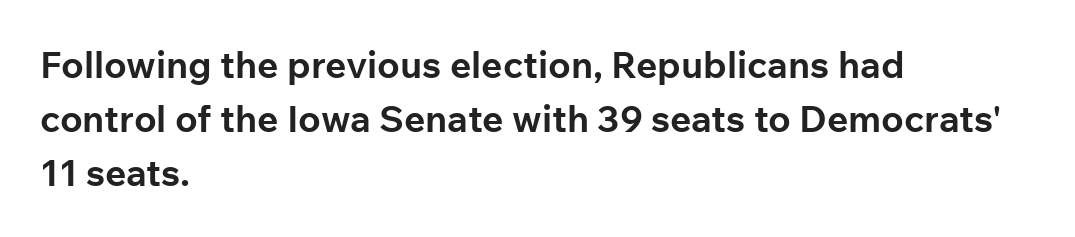
The image shows 37 px bold sans-serif type, upright; set left-aligned, normal line spacing (1.46x), normal letter spacing, not underlined; low stroke contrast and a medium x-height.
